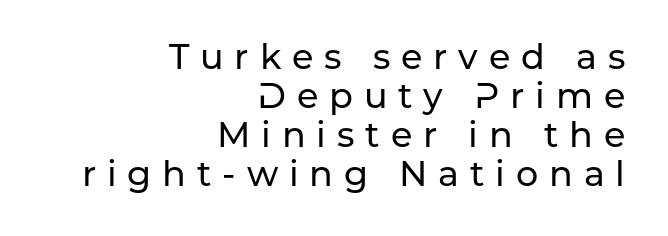
Q: Is the text italic (slanted)? A: No, it is upright.
Q: Is the typeface a serif or a sans-serif typeface? A: Sans-serif.
Q: Is the text underlined? A: No.
Q: How is the paragraph aligned? A: Right-aligned.
Q: Is the spacing between letters normal or unusually wide? A: Unusually wide.
Q: Is the spacing between lines tight, normal or loose? A: Tight.
Q: Width (condensed, normal, or wide)? A: Normal.
Q: Stroke contrast? A: Low.
Q: x-height? A: Medium.
Q: Monospaced? A: No.
